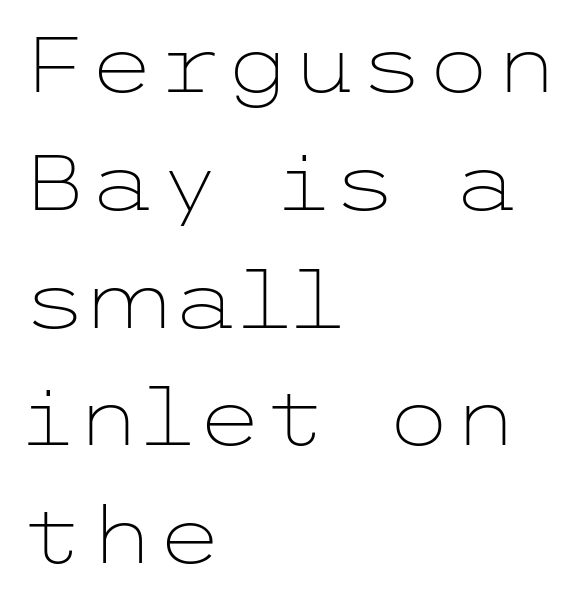
The image shows 77 px light, wide sans-serif type, upright; set left-aligned, normal line spacing (1.53x), normal letter spacing, not underlined; low stroke contrast and a medium x-height.
